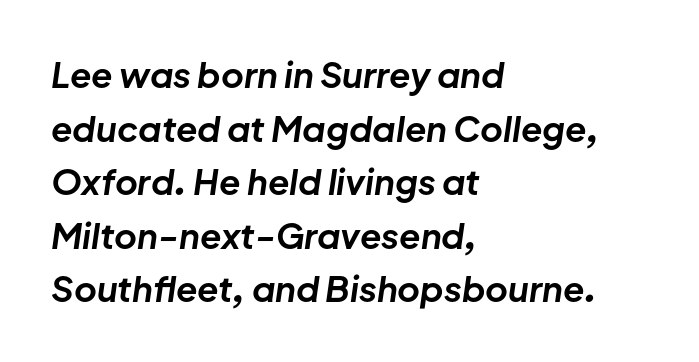
Q: Is the text bold? A: Yes.
Q: Is the text italic (slanted)? A: Yes, it leans right by about 8 degrees.
Q: Is the text underlined? A: No.
Q: How is the paragraph aligned? A: Left-aligned.
Q: Is the spacing between letters normal or unusually wide? A: Normal.
Q: Is the spacing between lines tight, normal or loose? A: Normal.
Q: Width (condensed, normal, or wide)? A: Normal.
Q: Stroke contrast? A: Low.
Q: x-height? A: Medium.
Q: Monospaced? A: No.
